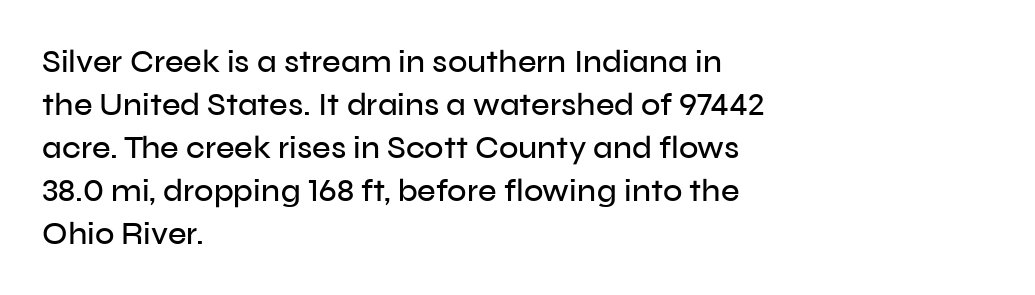
The image shows 32 px sans-serif type, upright; set left-aligned, normal line spacing (1.34x), normal letter spacing, not underlined; low stroke contrast and a medium x-height.
